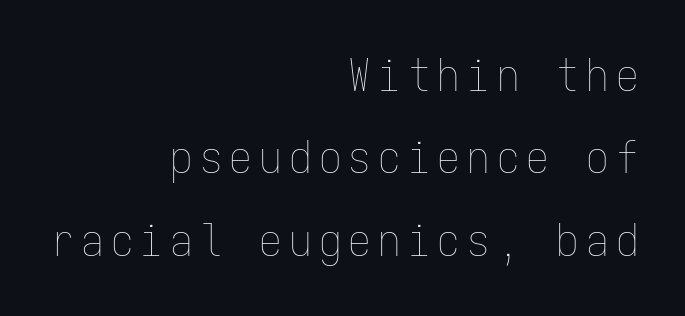
The image shows 45 px thin, condensed type, upright, monospaced; set right-aligned, line spacing 1.83x, not underlined; low stroke contrast and a medium x-height.
